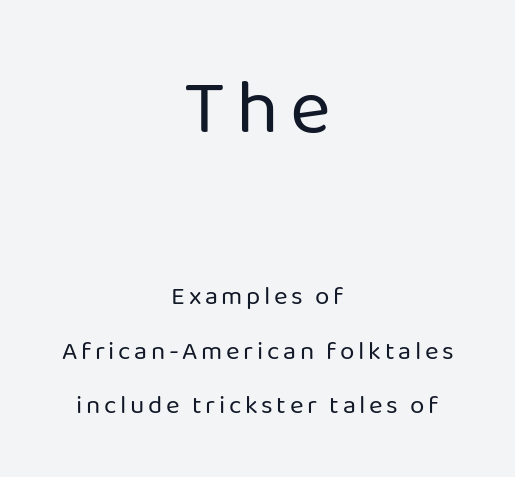
Summary of weight: not heavy and not bold. Posture: upright roman. Type size steps down from the first block to the second. Rule under the text: the space is simply empty. Reading down the column, the eye jumps a long way to each next line.
